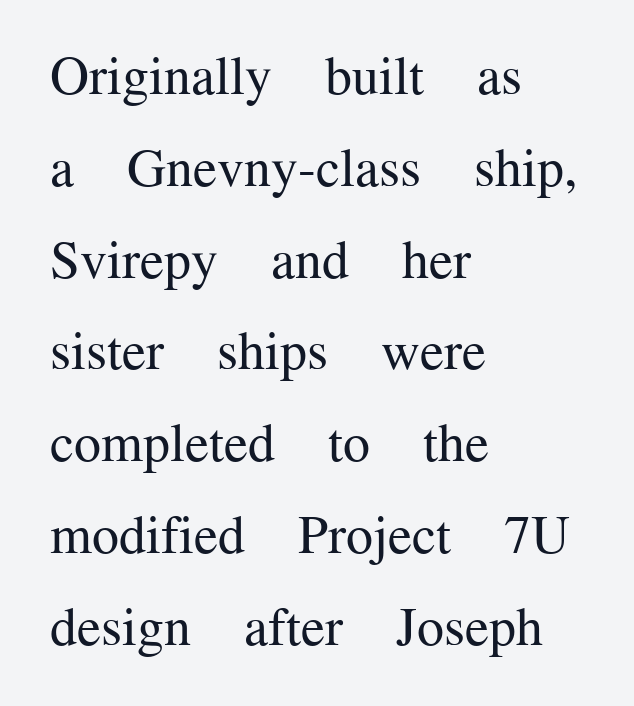
{"serif": "yes", "italic": "no", "bold": "no", "weight": "regular", "width": "normal", "stroke_contrast": "medium", "x_height": "medium", "monospaced": "no", "underline": "no", "align": "left", "line_spacing": "normal", "line_spacing_ratio": 1.7, "letter_spacing": "normal", "letter_spacing_em": 0.0, "glyph_px": 54}
